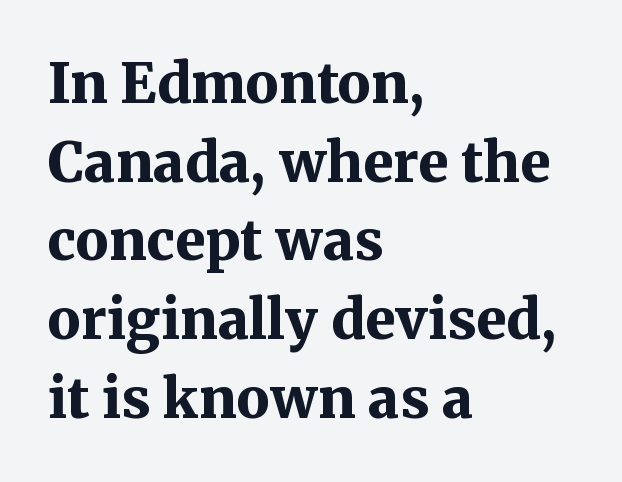
The image shows 55 px bold serif type, upright; set left-aligned, normal line spacing (1.43x), normal letter spacing, not underlined; medium stroke contrast and a medium x-height.
